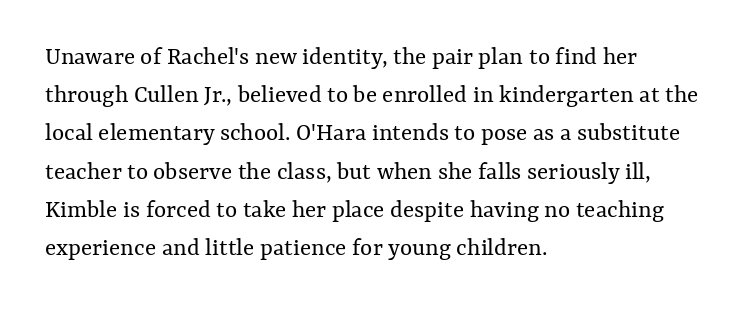
The image shows 26 px text type, upright; set left-aligned, normal line spacing (1.47x), normal letter spacing, not underlined.
